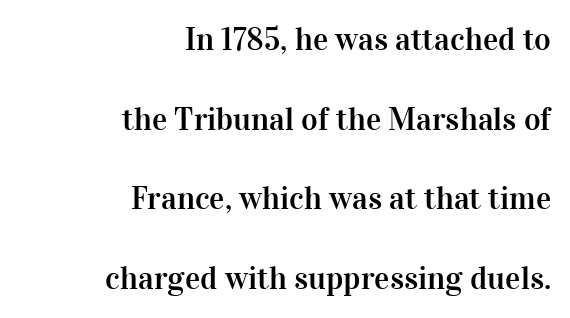
The image shows 32 px serif type, upright; set right-aligned, loose line spacing (2.49x), normal letter spacing, not underlined; high stroke contrast and a medium x-height.
